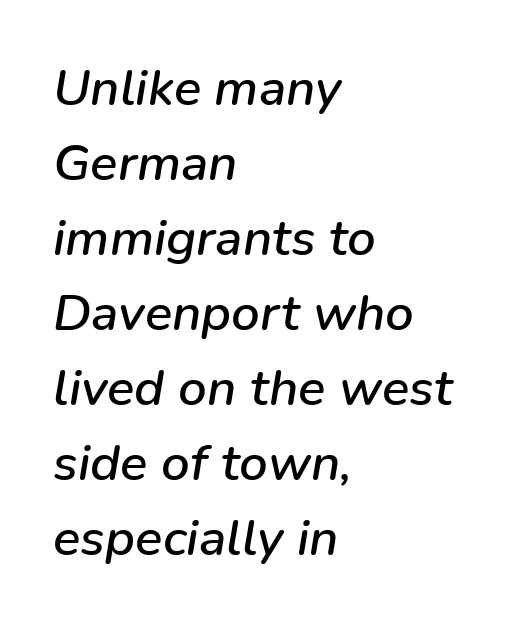
Q: Is the text italic (slanted)? A: Yes, it leans right by about 9 degrees.
Q: Is the text underlined? A: No.
Q: How is the paragraph aligned? A: Left-aligned.
Q: Is the spacing between letters normal or unusually wide? A: Normal.
Q: Is the spacing between lines tight, normal or loose? A: Normal.
Q: Width (condensed, normal, or wide)? A: Normal.
Q: Stroke contrast? A: Low.
Q: x-height? A: Medium.
Q: Monospaced? A: No.
